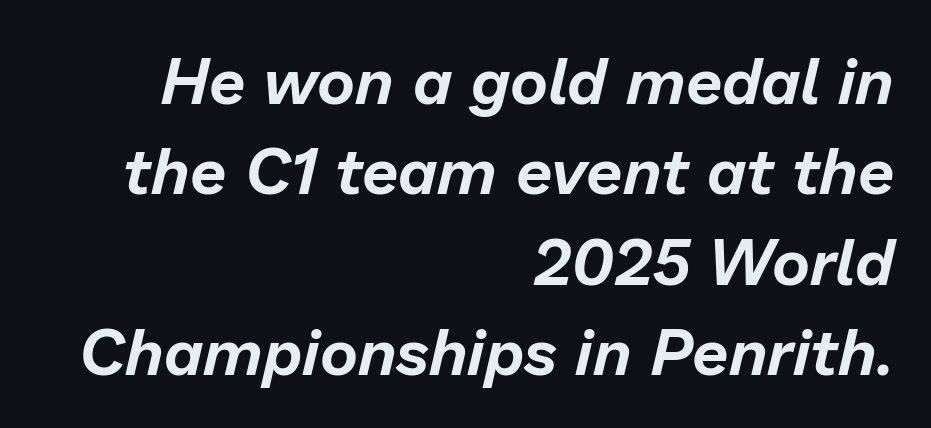
Q: Is the text italic (slanted)? A: Yes, it leans right by about 13 degrees.
Q: Is the text underlined? A: No.
Q: How is the paragraph aligned? A: Right-aligned.
Q: Is the spacing between letters normal or unusually wide? A: Normal.
Q: Is the spacing between lines tight, normal or loose? A: Normal.
Q: Width (condensed, normal, or wide)? A: Normal.
Q: Stroke contrast? A: Low.
Q: x-height? A: Medium.
Q: Monospaced? A: No.
